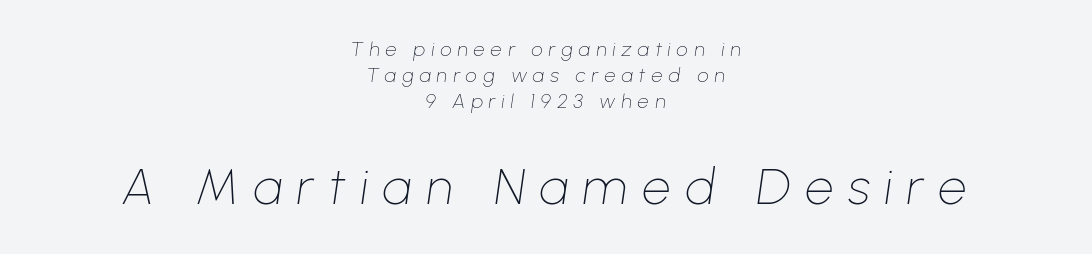
{"italic": "yes", "lean": "right", "slant_degrees": 8, "bold": "no", "weight": "thin", "width": "normal", "stroke_contrast": "low", "x_height": "medium", "monospaced": "no", "underline": "no", "align": "center", "line_spacing": "normal", "line_spacing_ratio": 1.31, "letter_spacing": "wide", "letter_spacing_em": 0.3, "larger_block": "second", "size_ratio": 2.5, "glyph_px": 50}
